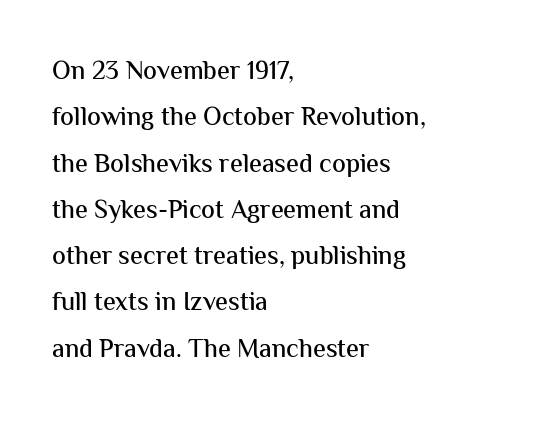
The image shows 26 px text type, upright; set left-aligned, line spacing 1.78x, normal letter spacing, not underlined.
